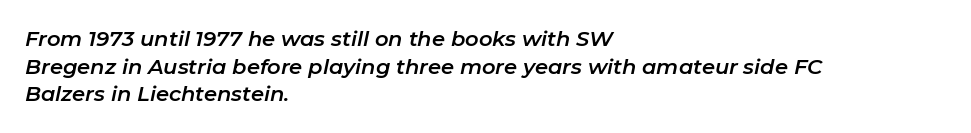
{"italic": "yes", "lean": "right", "slant_degrees": 11, "underline": "no", "align": "left", "line_spacing": "normal", "line_spacing_ratio": 1.31, "letter_spacing": "normal", "letter_spacing_em": 0.0, "glyph_px": 21}
